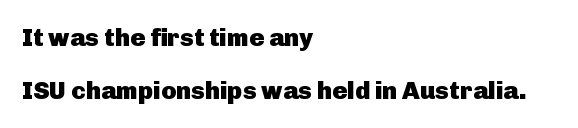
{"italic": "no", "bold": "yes", "underline": "no", "align": "left", "line_spacing": "loose", "line_spacing_ratio": 2.11, "letter_spacing": "normal", "letter_spacing_em": 0.0, "glyph_px": 25}
